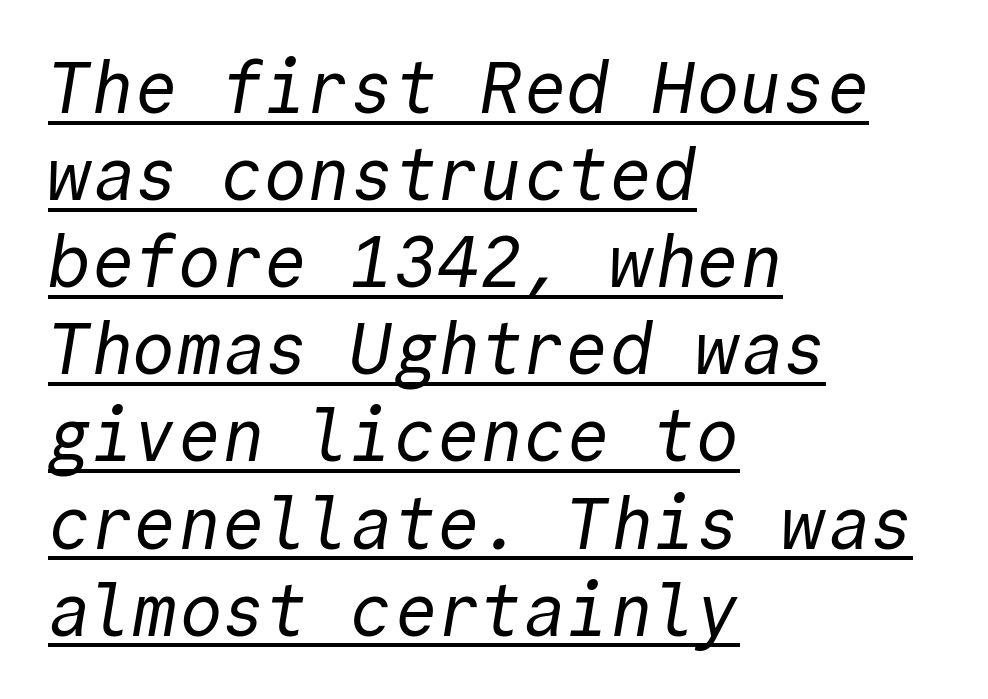
These lines keep a tight, regular rhythm from letter to letter. Is this a heavy cut? Hardly; it is regular or lighter. The passage is arranged the way most books set body copy — flush left. The rendering shows plain stroke endings on the letterforms — a sans-serif design.
